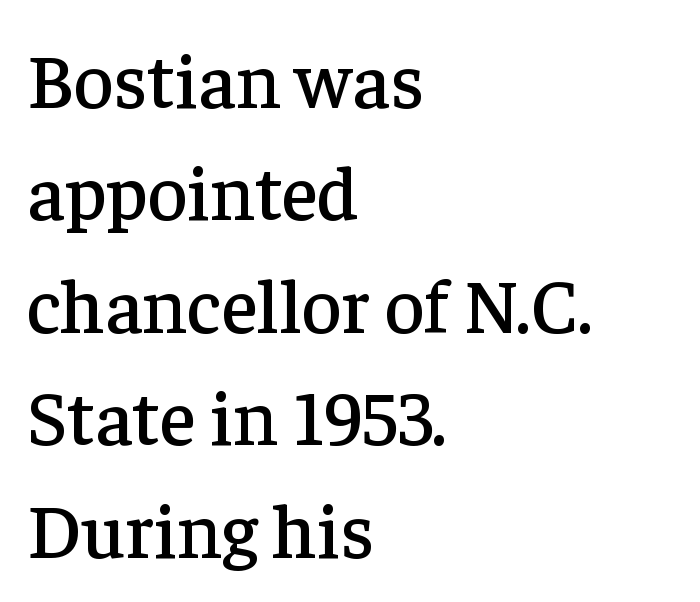
The image shows 77 px serif type, upright; set left-aligned, normal line spacing (1.46x), normal letter spacing, not underlined; low stroke contrast and a medium x-height.
